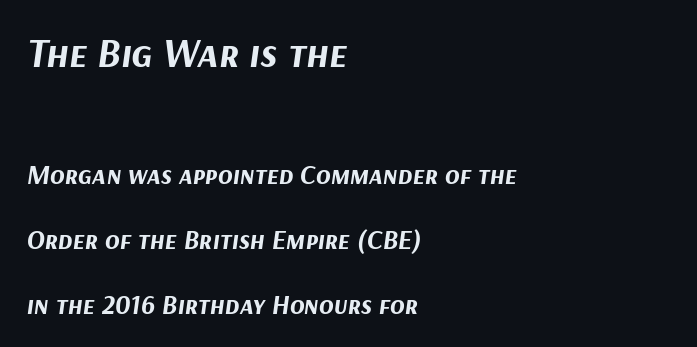
{"italic": "yes", "lean": "right", "slant_degrees": 9, "bold": "yes", "weight": "bold", "width": "normal", "stroke_contrast": "medium", "x_height": "medium", "monospaced": "no", "underline": "no", "align": "left", "line_spacing": "loose", "line_spacing_ratio": 2.4, "letter_spacing": "normal", "letter_spacing_em": 0.0, "larger_block": "first", "size_ratio": 1.52, "glyph_px": 41}
